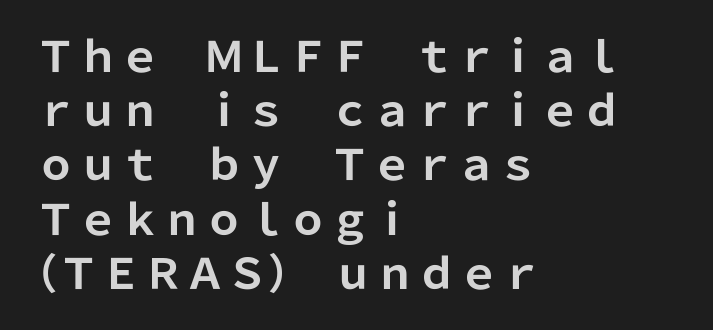
In terms of letterform style, serifs are entirely absent. Vertical strokes here are truly vertical. The designer left line spacing at the default. Underlining? Definitely not there. Proportional: the letters do not fall into vertical columns. Spacing between characters is what you'd get straight out of the box.
